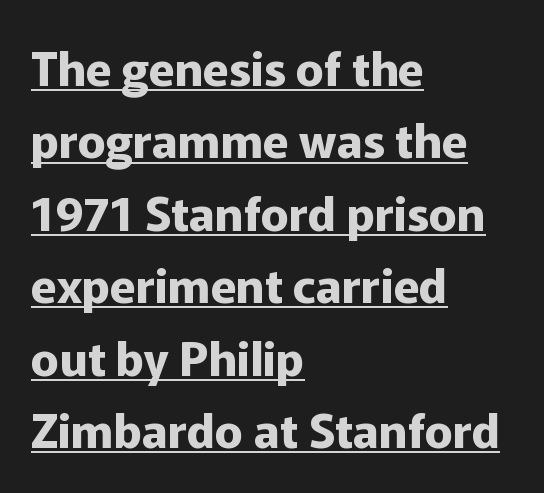
The image shows 47 px bold sans-serif type, upright; set left-aligned, normal line spacing (1.54x), normal letter spacing, underlined; low stroke contrast and a medium x-height.
